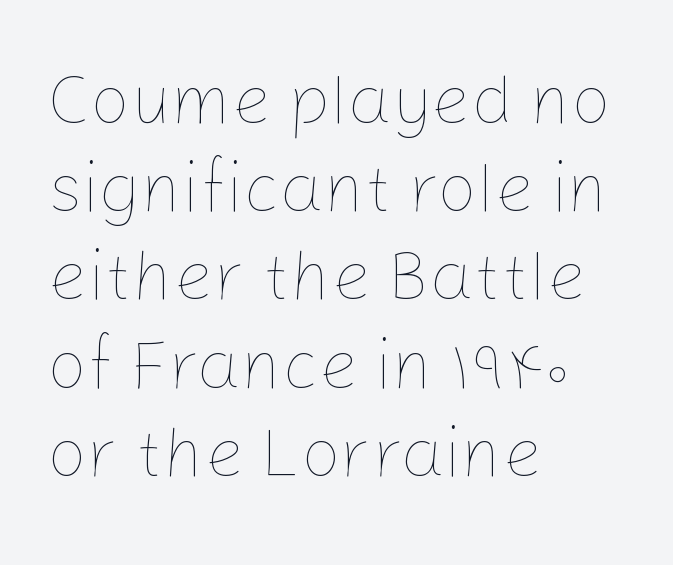
No chunkiness to these letters — they're not bold. Horizontally, the lines are justified to the leading edge only. Posture: vertical. Character widths vary here, with narrow letters taking less room than wide ones. The rendering keeps characters at their native spacing. The words here are not underlined.
